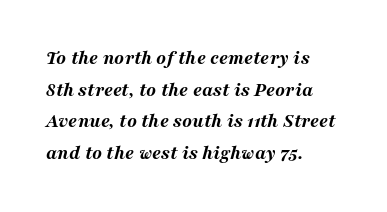
Q: Is the text bold? A: Yes.
Q: Is the text italic (slanted)? A: Yes, it leans right by about 16 degrees.
Q: Is the text underlined? A: No.
Q: How is the paragraph aligned? A: Left-aligned.
Q: Is the spacing between letters normal or unusually wide? A: Normal.
Q: Is the spacing between lines tight, normal or loose? A: Normal.
